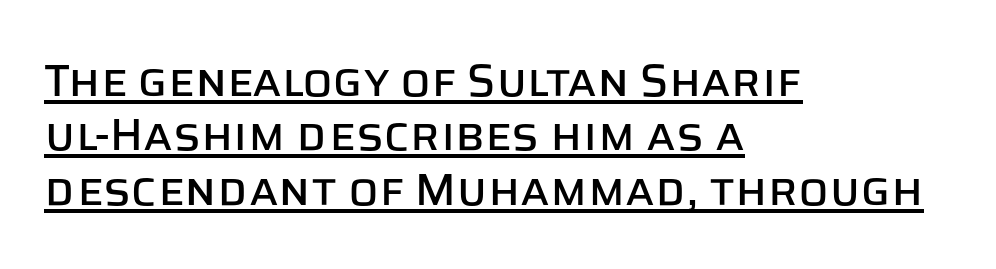
The image shows 45 px sans-serif type, upright; set left-aligned, line spacing 1.21x, normal letter spacing, underlined; low stroke contrast and a large x-height.
